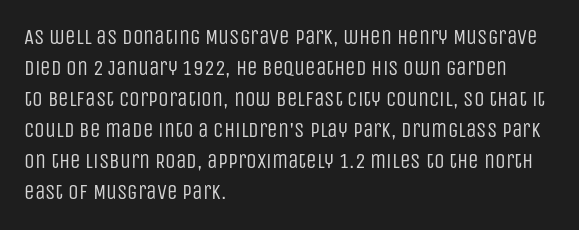
The image shows 21 px text type, upright; set left-aligned, normal line spacing (1.48x), normal letter spacing, not underlined.
